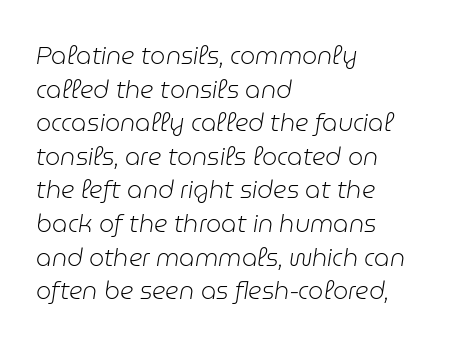
The image shows 24 px text type, italic (leaning right); set left-aligned, normal line spacing (1.4x), normal letter spacing, not underlined.
